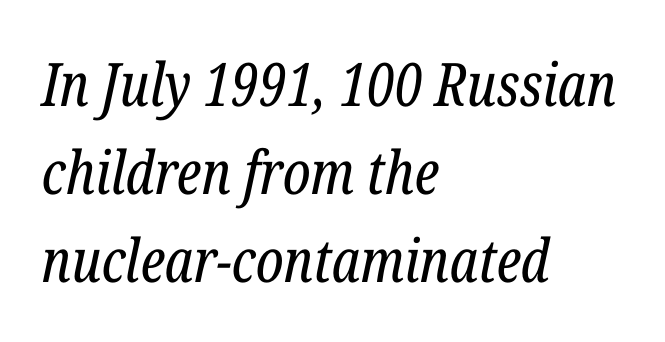
The image shows 60 px regular-weight, condensed serif type, italic (leaning right); set left-aligned, normal line spacing (1.47x), normal letter spacing, not underlined; low stroke contrast and a medium x-height.
